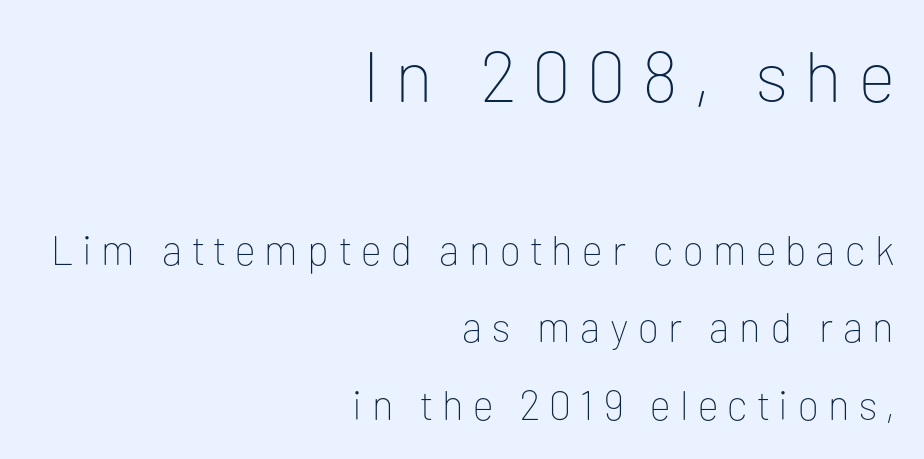
Honestly, there is no underline to notice here at all. The more generous point size was reserved for the upper chunk. Each word looks stretched out because of the extra space between its letters. All the whitespace from short lines collects on the left.
